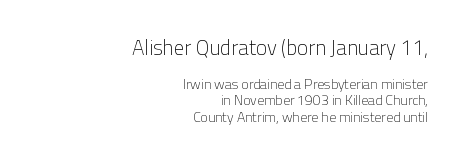
Characters follow at the spacing the type designer built in. A roman cut, with each character standing at attention. Summary of weight: not heavy and not bold. Whoever set this made the first block the dominant, larger element. Line endings align vertically; line beginnings do not.
